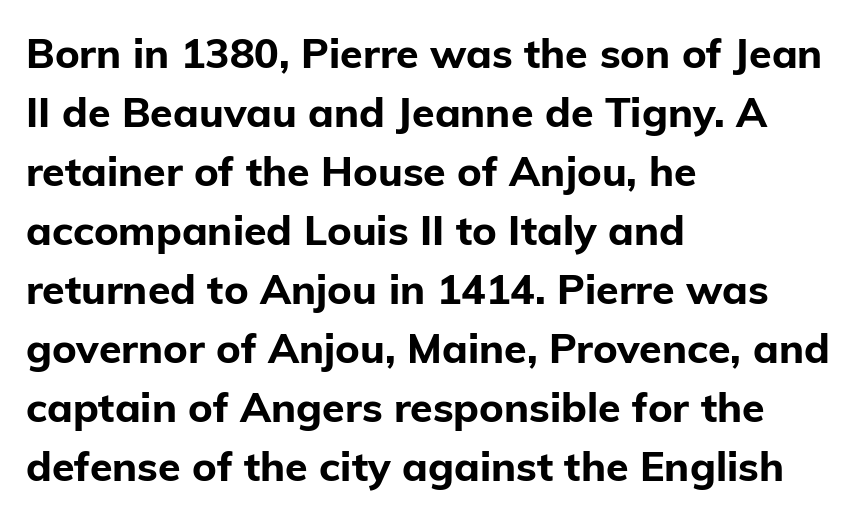
{"serif": "no", "italic": "no", "bold": "yes", "weight": "bold", "width": "normal", "stroke_contrast": "low", "x_height": "medium", "monospaced": "no", "underline": "no", "align": "left", "line_spacing": "normal", "line_spacing_ratio": 1.44, "letter_spacing": "normal", "letter_spacing_em": 0.0, "glyph_px": 41}
